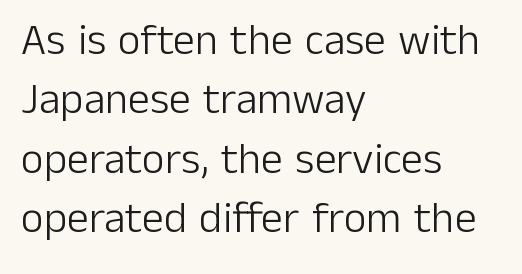
The image shows 44 px light sans-serif type, upright; set left-aligned, normal line spacing (1.35x), normal letter spacing, not underlined; low stroke contrast and a medium x-height.
